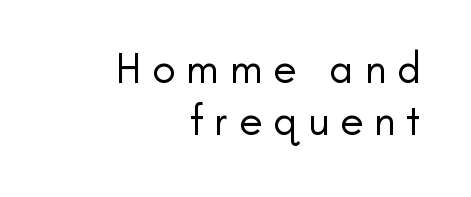
The image shows 43 px regular-weight sans-serif type, upright; set right-aligned, line spacing 1.21x, unusually wide letter spacing (+0.25 em), not underlined; low stroke contrast and a small x-height.
